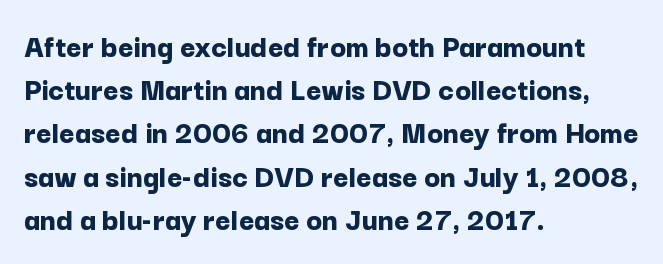
The image shows 33 px bold sans-serif type, upright; set left-aligned, normal line spacing (1.31x), normal letter spacing, not underlined; low stroke contrast and a medium x-height.
